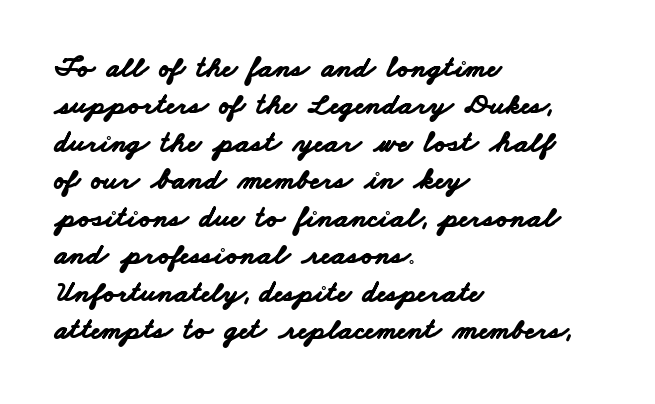
{"serif": "no", "bold": "yes", "weight": "bold", "width": "wide", "stroke_contrast": "low", "x_height": "small", "monospaced": "no", "underline": "no", "align": "left", "line_spacing": "normal", "line_spacing_ratio": 1.25, "letter_spacing": "normal", "letter_spacing_em": 0.0, "glyph_px": 30}
